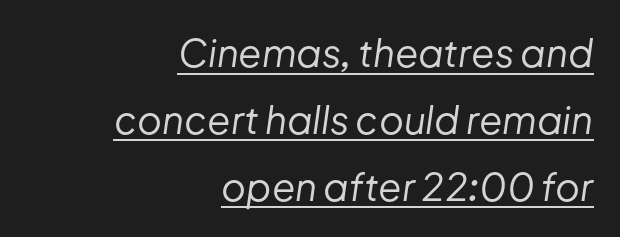
The string is rendered with underlining switched on. Between one letter and the next there's only the usual sliver of space. These lines are rendered in a variable-pitch font. When letters slant like this, we call the style italic. Right-aligned paragraph, ragged on the left.
